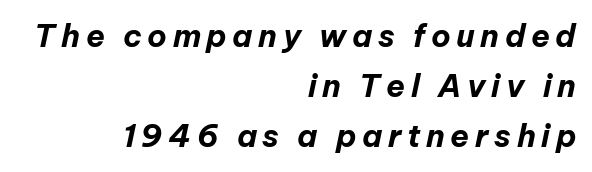
{"italic": "yes", "lean": "right", "slant_degrees": 12, "bold": "yes", "weight": "bold", "width": "normal", "stroke_contrast": "low", "x_height": "medium", "monospaced": "no", "underline": "no", "align": "right", "line_spacing": "normal", "line_spacing_ratio": 1.61, "glyph_px": 31}
